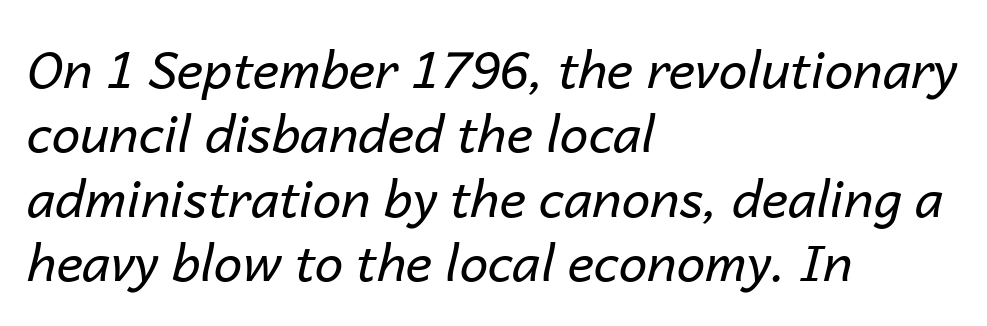
Q: Is the text bold? A: No.
Q: Is the text italic (slanted)? A: Yes, it leans right by about 14 degrees.
Q: Is the text underlined? A: No.
Q: How is the paragraph aligned? A: Left-aligned.
Q: Is the spacing between letters normal or unusually wide? A: Normal.
Q: Is the spacing between lines tight, normal or loose? A: Normal.
Q: Width (condensed, normal, or wide)? A: Normal.
Q: Stroke contrast? A: Low.
Q: x-height? A: Medium.
Q: Monospaced? A: No.
